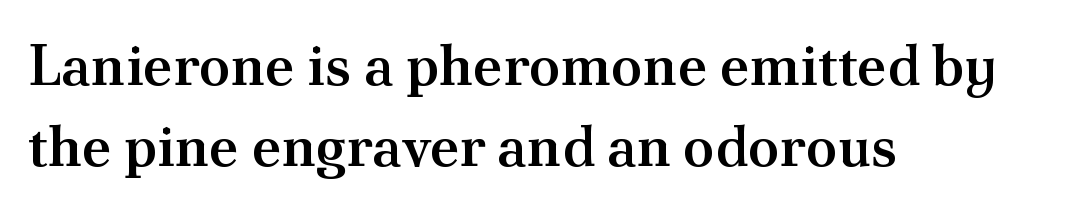
The image shows 57 px semibold serif type, upright; set left-aligned, normal line spacing (1.42x), normal letter spacing, not underlined; medium stroke contrast and a small x-height.
